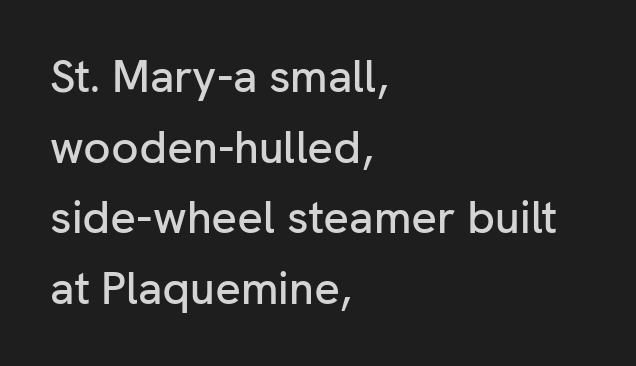
{"serif": "no", "italic": "no", "width": "normal", "stroke_contrast": "low", "x_height": "medium", "monospaced": "no", "underline": "no", "align": "left", "line_spacing": "normal", "line_spacing_ratio": 1.57, "letter_spacing": "normal", "letter_spacing_em": 0.0, "glyph_px": 45}
